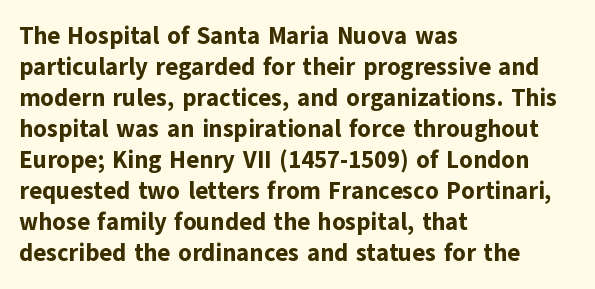
Q: Is the text bold? A: Yes.
Q: Is the text italic (slanted)? A: No, it is upright.
Q: Is the text underlined? A: No.
Q: How is the paragraph aligned? A: Left-aligned.
Q: Is the spacing between letters normal or unusually wide? A: Normal.
Q: Is the spacing between lines tight, normal or loose? A: Normal.
